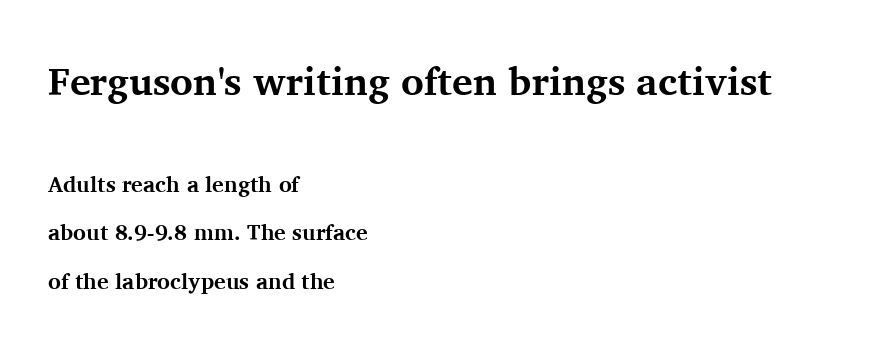
{"serif": "yes", "italic": "no", "bold": "yes", "weight": "bold", "width": "normal", "stroke_contrast": "medium", "x_height": "medium", "monospaced": "no", "underline": "no", "align": "left", "line_spacing": "loose", "line_spacing_ratio": 2.2, "letter_spacing": "normal", "letter_spacing_em": 0.0, "larger_block": "first", "size_ratio": 1.77, "glyph_px": 39}
